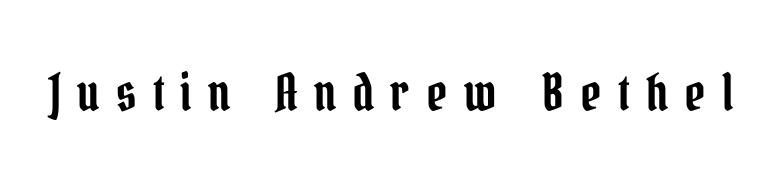
Q: Is the text italic (slanted)? A: No, it is upright.
Q: Is the typeface a serif or a sans-serif typeface? A: Serif.
Q: Is the text underlined? A: No.
Q: Is the spacing between letters normal or unusually wide? A: Unusually wide.
Q: Width (condensed, normal, or wide)? A: Condensed.
Q: Stroke contrast? A: Low.
Q: x-height? A: Medium.
Q: Monospaced? A: No.
